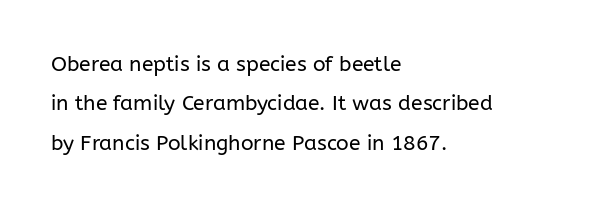
The image shows 21 px text type, upright; set left-aligned, line spacing 1.87x, normal letter spacing, not underlined.
